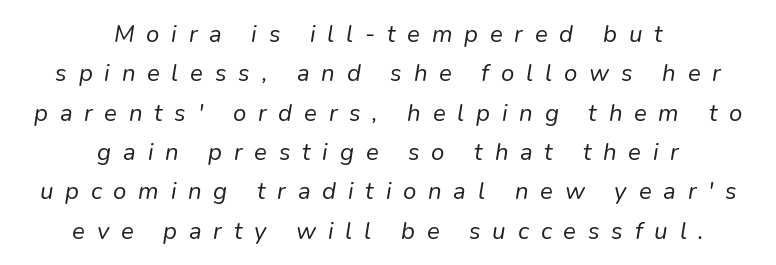
The image shows 24 px text type, italic (leaning right); set centered, normal line spacing (1.64x), unusually wide letter spacing (+0.49 em), not underlined.
